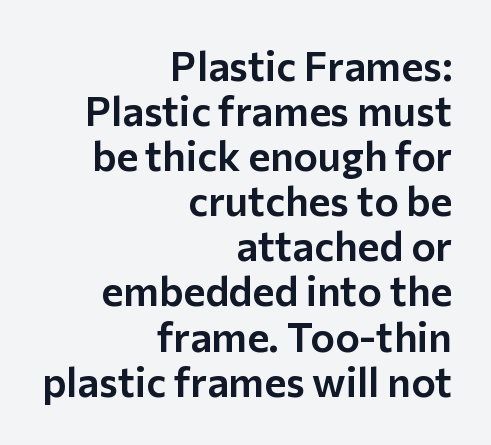
Q: Is the text italic (slanted)? A: No, it is upright.
Q: Is the typeface a serif or a sans-serif typeface? A: Sans-serif.
Q: Is the text underlined? A: No.
Q: How is the paragraph aligned? A: Right-aligned.
Q: Is the spacing between letters normal or unusually wide? A: Normal.
Q: Is the spacing between lines tight, normal or loose? A: Tight.
Q: Width (condensed, normal, or wide)? A: Normal.
Q: Stroke contrast? A: Low.
Q: x-height? A: Medium.
Q: Monospaced? A: No.
